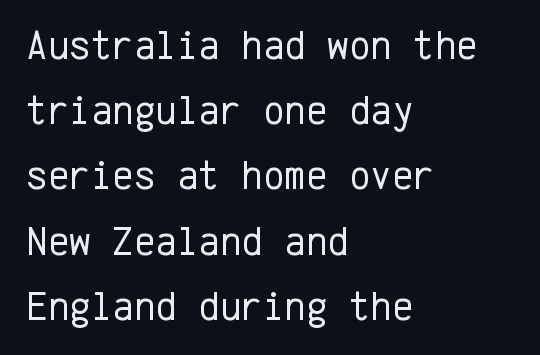
{"serif": "no", "italic": "no", "bold": "no", "weight": "regular", "width": "normal", "stroke_contrast": "low", "x_height": "medium", "monospaced": "yes", "underline": "no", "align": "left", "line_spacing": "normal", "line_spacing_ratio": 1.59, "letter_spacing": "normal", "letter_spacing_em": 0.0, "glyph_px": 41}
